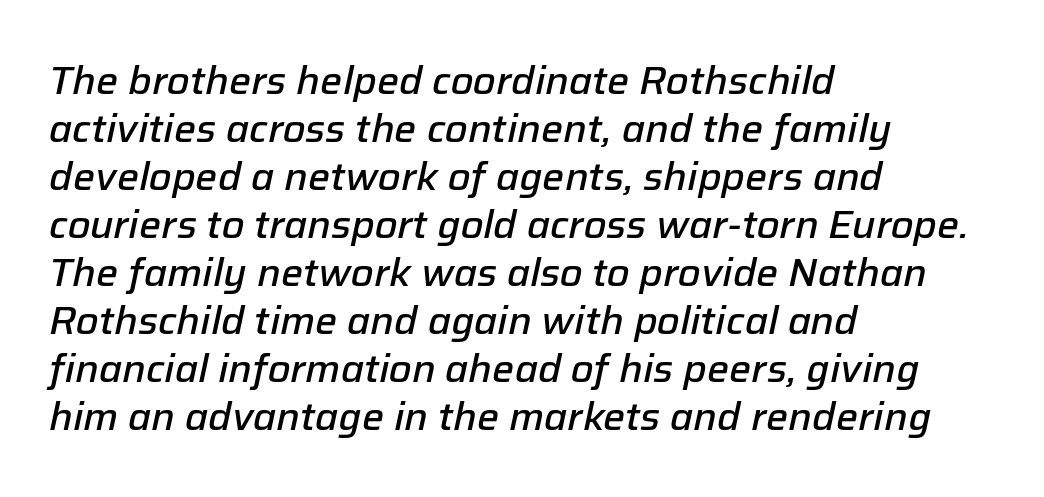
{"italic": "yes", "lean": "right", "slant_degrees": 12, "bold": "semi", "weight": "semibold", "width": "normal", "stroke_contrast": "low", "x_height": "medium", "monospaced": "no", "underline": "no", "align": "left", "line_spacing_ratio": 1.23, "letter_spacing": "normal", "letter_spacing_em": 0.0, "glyph_px": 39}
